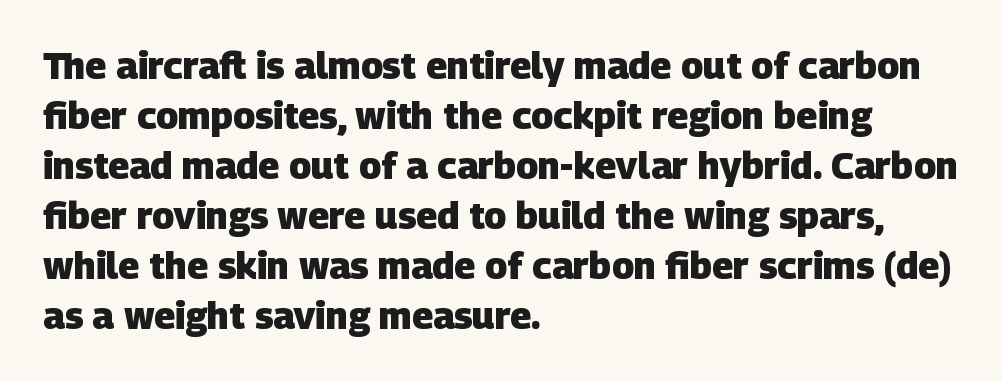
{"serif": "no", "bold": "yes", "weight": "heavy", "width": "normal", "stroke_contrast": "low", "x_height": "large", "monospaced": "no", "underline": "no", "align": "left", "line_spacing": "normal", "line_spacing_ratio": 1.35, "letter_spacing": "normal", "letter_spacing_em": 0.0, "glyph_px": 37}
